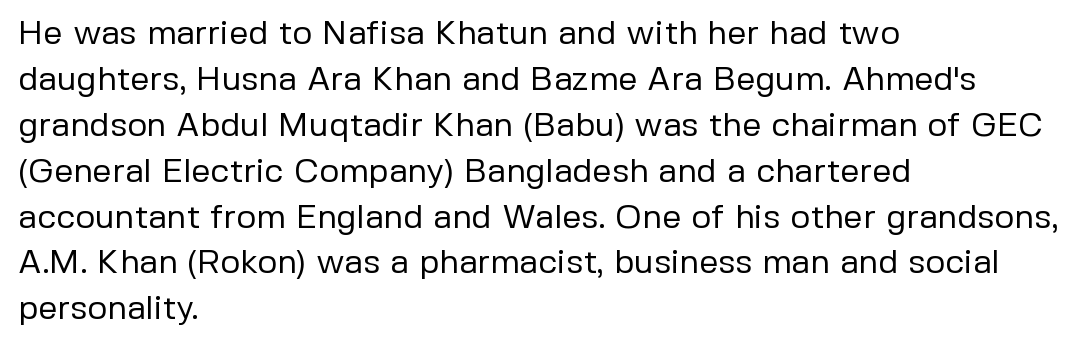
{"serif": "no", "italic": "no", "bold": "no", "weight": "regular", "width": "normal", "stroke_contrast": "low", "x_height": "medium", "monospaced": "no", "underline": "no", "align": "left", "line_spacing": "normal", "line_spacing_ratio": 1.35, "letter_spacing": "normal", "letter_spacing_em": 0.0, "glyph_px": 34}
